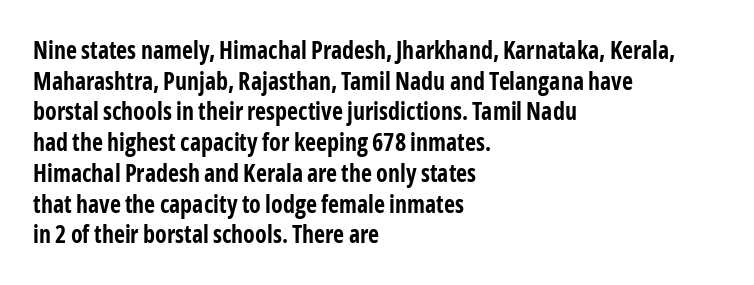
Summary of weight: heavy, a full bold. Tracking value appears to be zero — textbook default spacing. No italicization has been applied; the sample stays upright. The words here are not underlined. A normal amount of white space separates one row of letters from the next.
